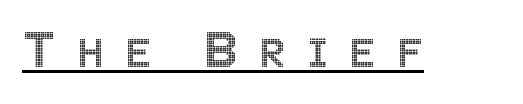
Q: Is the text italic (slanted)? A: No, it is upright.
Q: Is the text underlined? A: Yes.
Q: Is the spacing between letters normal or unusually wide? A: Unusually wide.
Q: Width (condensed, normal, or wide)? A: Condensed.
Q: x-height? A: Large.
Q: Monospaced? A: No.
